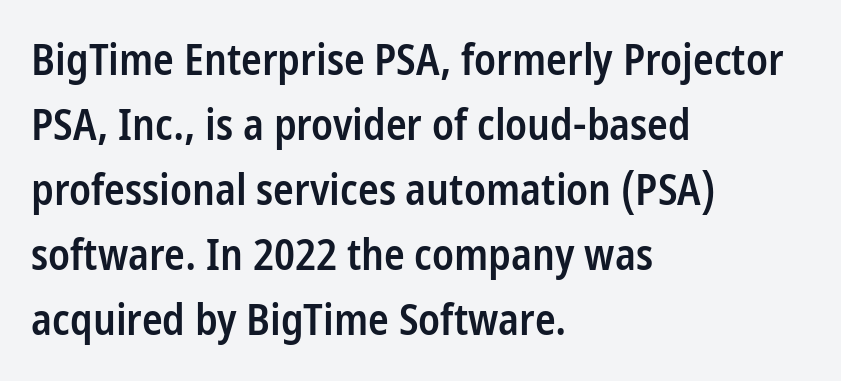
Q: Is the text bold? A: Semi-bold.
Q: Is the text italic (slanted)? A: No, it is upright.
Q: Is the typeface a serif or a sans-serif typeface? A: Sans-serif.
Q: Is the text underlined? A: No.
Q: How is the paragraph aligned? A: Left-aligned.
Q: Is the spacing between letters normal or unusually wide? A: Normal.
Q: Is the spacing between lines tight, normal or loose? A: Normal.
Q: Width (condensed, normal, or wide)? A: Condensed.
Q: Stroke contrast? A: Low.
Q: x-height? A: Medium.
Q: Monospaced? A: No.
